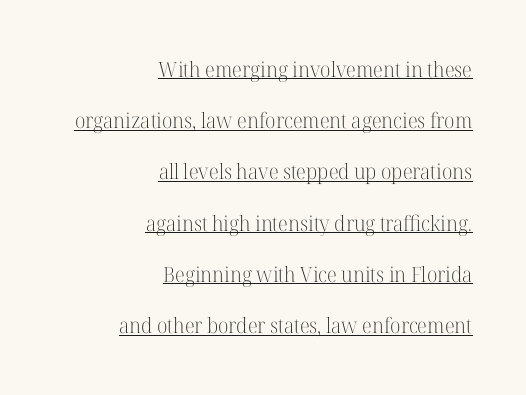
The image shows 21 px text type, upright; set right-aligned, loose line spacing (2.44x), normal letter spacing, underlined.
